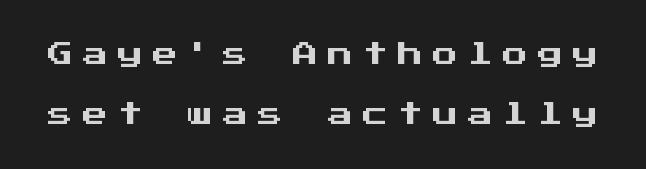
Compared with typical body copy, the letter spacing here is much looser. Line spacing here is loose. Has an underline been added? It has not. The lettering holds an erect, upright posture throughout.
